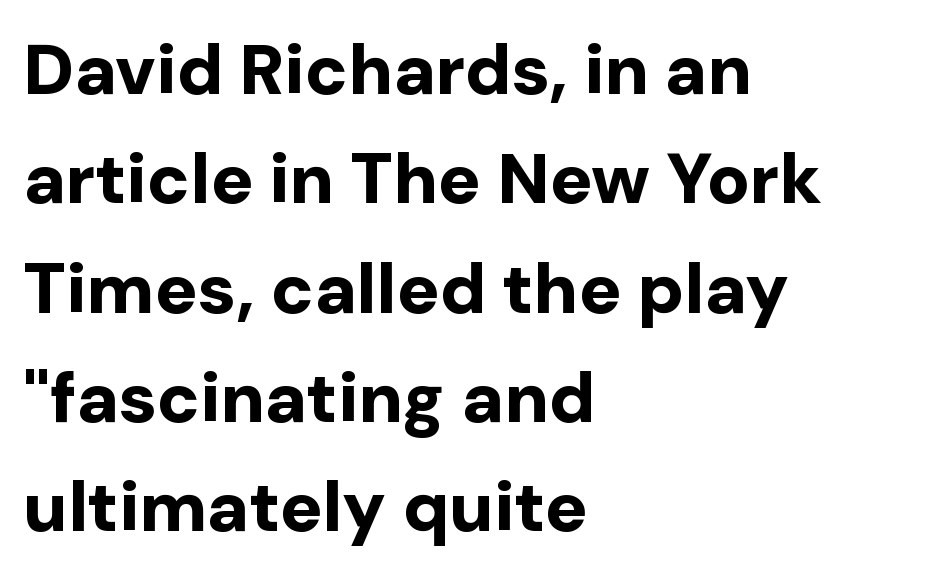
Glyph-to-glyph distance matches everyday printed text. Layout note: lines flush left. Typographically, this falls in the sans-serif category. The rows are spaced the way most documents space them. Each letter keeps its own natural width here, so spacing adapts to shape. Plenty of ink on the page — the face is bold.
